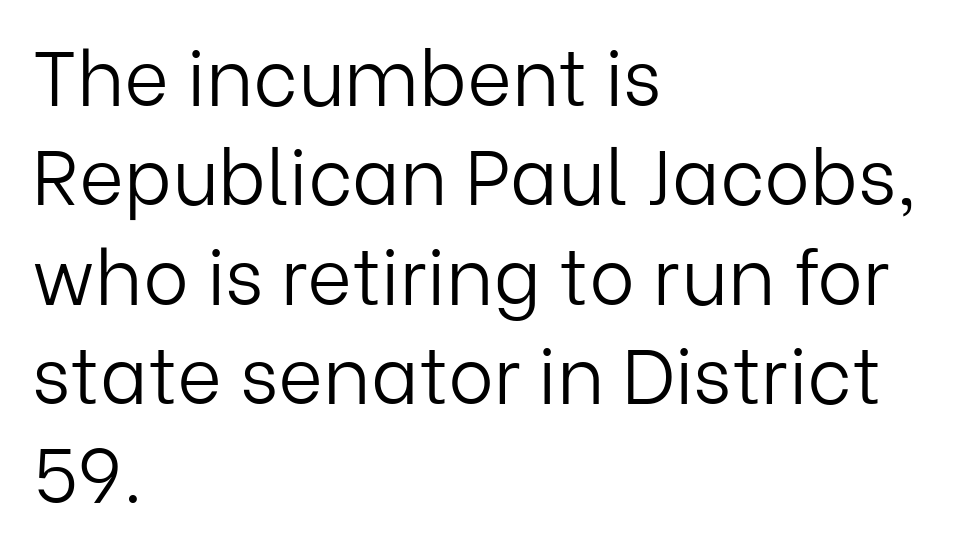
The image shows 77 px light sans-serif type, upright; set left-aligned, normal line spacing (1.29x), normal letter spacing, not underlined; low stroke contrast and a medium x-height.
